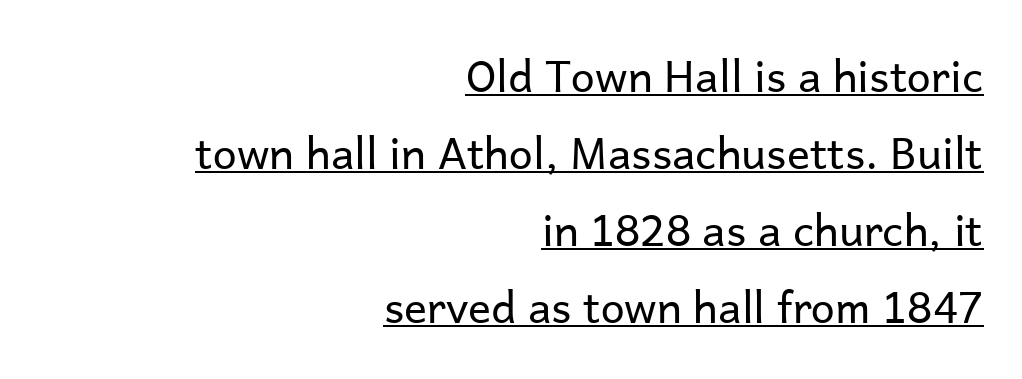
Q: Is the text bold? A: No.
Q: Is the text italic (slanted)? A: No, it is upright.
Q: Is the typeface a serif or a sans-serif typeface? A: Sans-serif.
Q: Is the text underlined? A: Yes.
Q: How is the paragraph aligned? A: Right-aligned.
Q: Is the spacing between letters normal or unusually wide? A: Normal.
Q: Width (condensed, normal, or wide)? A: Normal.
Q: Stroke contrast? A: Low.
Q: x-height? A: Medium.
Q: Monospaced? A: No.
